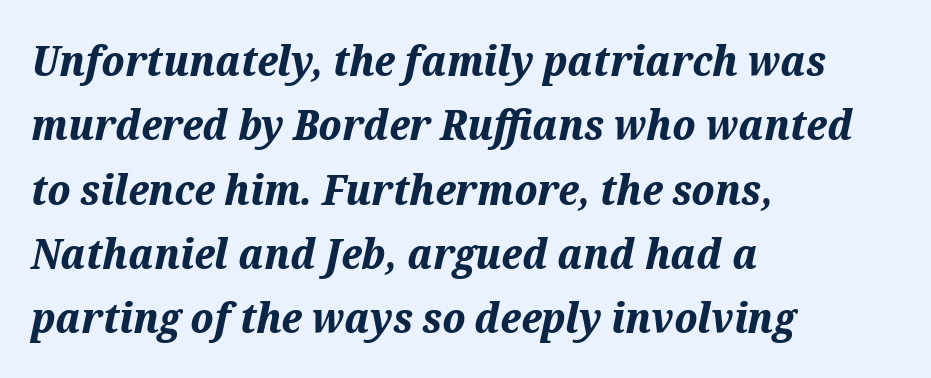
In terms of letterspacing, this is plain default setting. Layout note: lines flush left. Check under the words: just untouched page. You can tell it's italic because the verticals aren't actually vertical. Is the type bold? Yes — the strokes are clearly thick and heavy. Think of a printed novel: that variable character pitch is what you see here.
